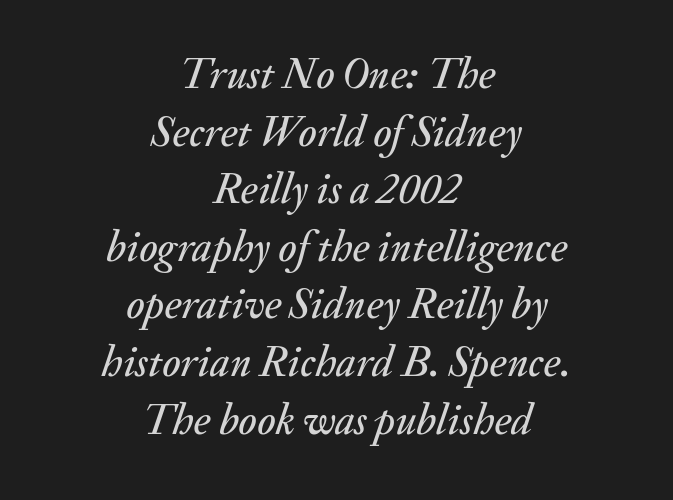
The image shows 43 px text type, italic (leaning right); set centered, normal line spacing (1.34x), normal letter spacing, not underlined; medium stroke contrast and a small x-height.
